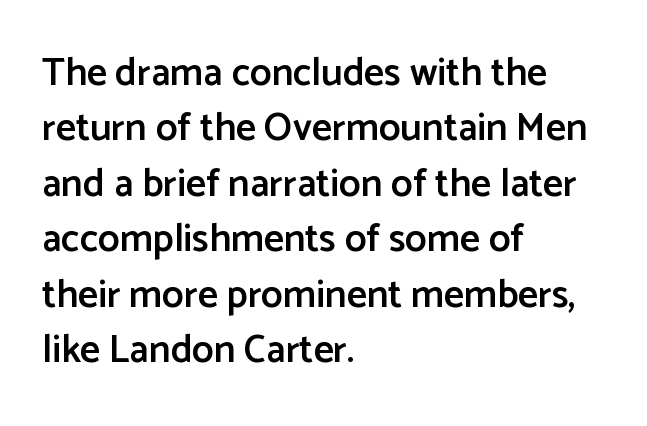
{"serif": "no", "italic": "no", "bold": "semi", "weight": "semibold", "width": "normal", "stroke_contrast": "low", "x_height": "medium", "monospaced": "no", "underline": "no", "align": "left", "line_spacing": "normal", "line_spacing_ratio": 1.42, "letter_spacing": "normal", "letter_spacing_em": 0.0, "glyph_px": 39}
